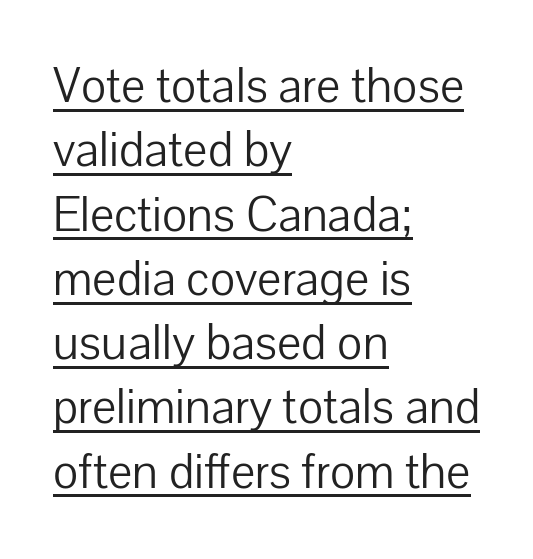
Do the characters align in a grid? No, the font is proportional. I'd call this a sans setting — the letters go barefoot. The letters stand upright; this is a roman face. Horizontal bands of white between lines are of average thickness. Reading down the block, your eye returns to a fixed left position each line. The letterforms sit shoulder to shoulder at normal distance.
